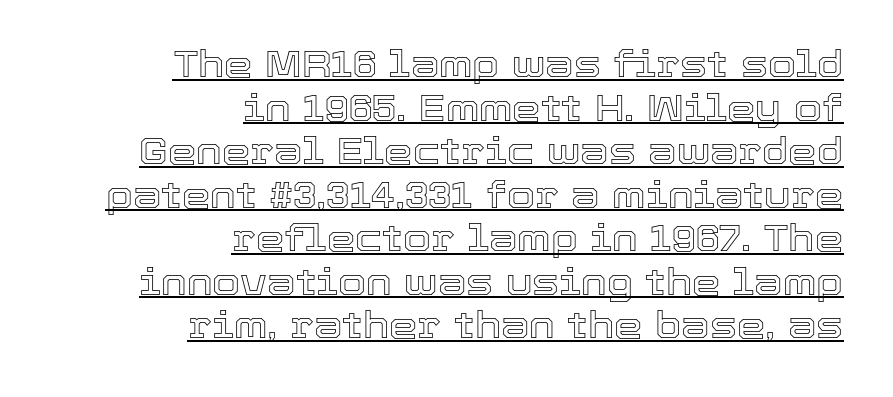
The image shows 36 px text type, upright; set right-aligned, line spacing 1.21x, normal letter spacing, underlined; a medium x-height.
